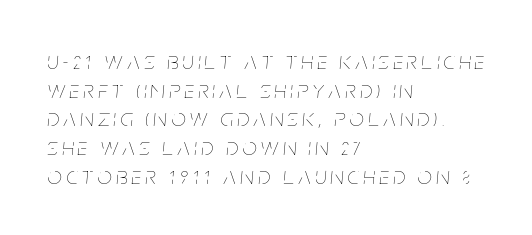
Italic? Definitely — the glyphs are oblique. The gap between lines stays unmarked. The typeface has the unassuming heft of standard copy or less. Leftover space on each line is placed entirely after the last word. Regarding leading, the lines here are crowded together.
